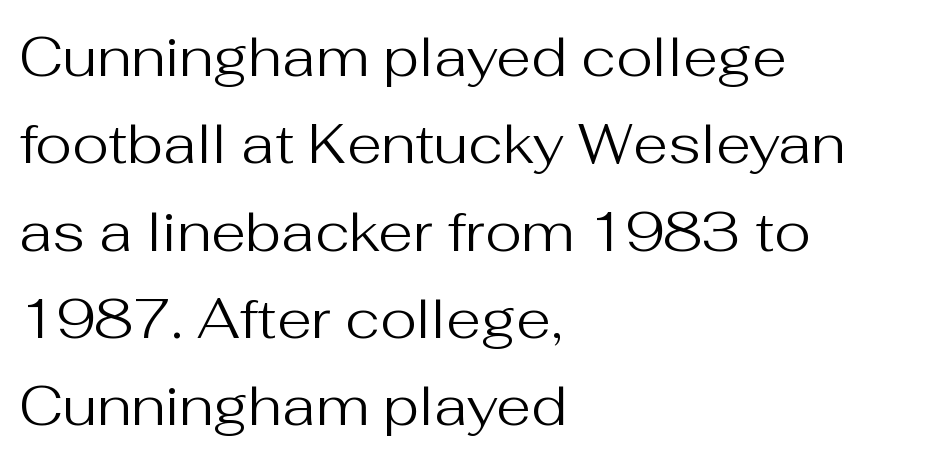
The image shows 56 px regular-weight sans-serif type, upright; set left-aligned, normal line spacing (1.56x), normal letter spacing, not underlined; medium stroke contrast and a medium x-height.
